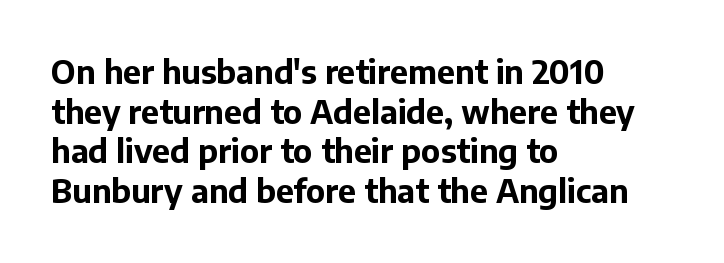
{"serif": "no", "italic": "no", "bold": "yes", "weight": "bold", "width": "normal", "stroke_contrast": "low", "x_height": "medium", "monospaced": "no", "underline": "no", "align": "left", "line_spacing_ratio": 1.24, "letter_spacing": "normal", "letter_spacing_em": 0.0, "glyph_px": 32}
